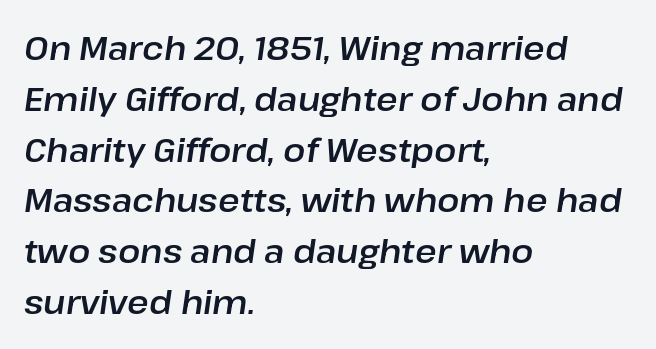
The letters are slanted; this is an italic face. This rendering leaves character spacing at its baseline value. Bare-footed words on every line. The leading is moderate, giving the passage an even texture. The paragraph has a hard left edge and a soft right edge.
